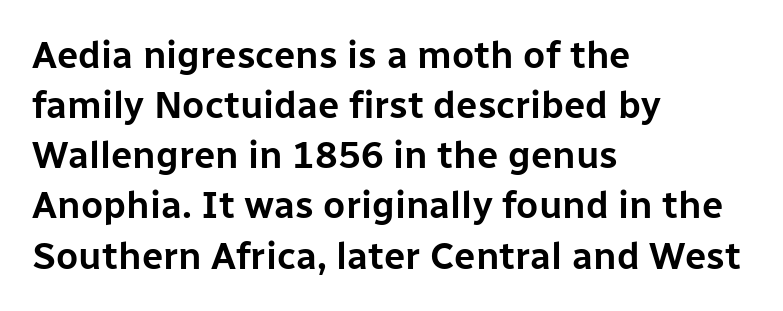
The image shows 38 px sans-serif type, upright; set left-aligned, normal line spacing (1.32x), normal letter spacing, not underlined; low stroke contrast and a medium x-height.
